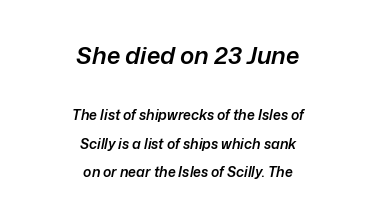
{"italic": "yes", "lean": "right", "slant_degrees": 12, "bold": "semi", "underline": "no", "align": "center", "line_spacing": "loose", "line_spacing_ratio": 2.01, "letter_spacing": "normal", "letter_spacing_em": 0.0, "larger_block": "first", "size_ratio": 1.71, "glyph_px": 24}
